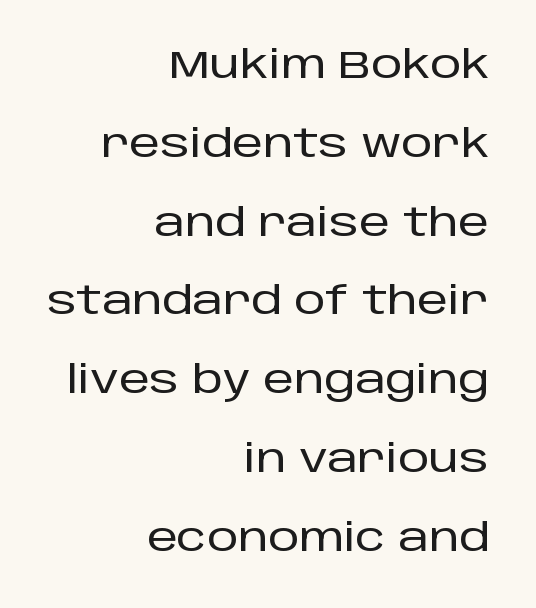
Widely set lines give the paragraph a tall, airy silhouette. Glyph-to-glyph distance matches everyday printed text. The face used here is a sans, in the tradition of grotesques and geometrics. The words here are not underlined.
